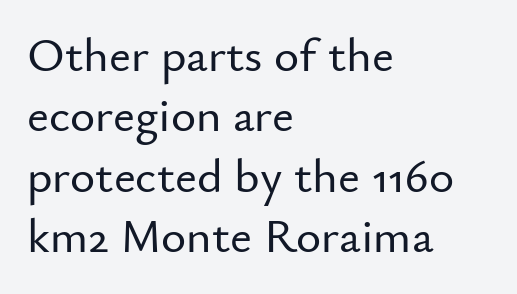
The image shows 48 px sans-serif type, upright; set left-aligned, normal line spacing (1.26x), normal letter spacing, not underlined; low stroke contrast and a small x-height.
